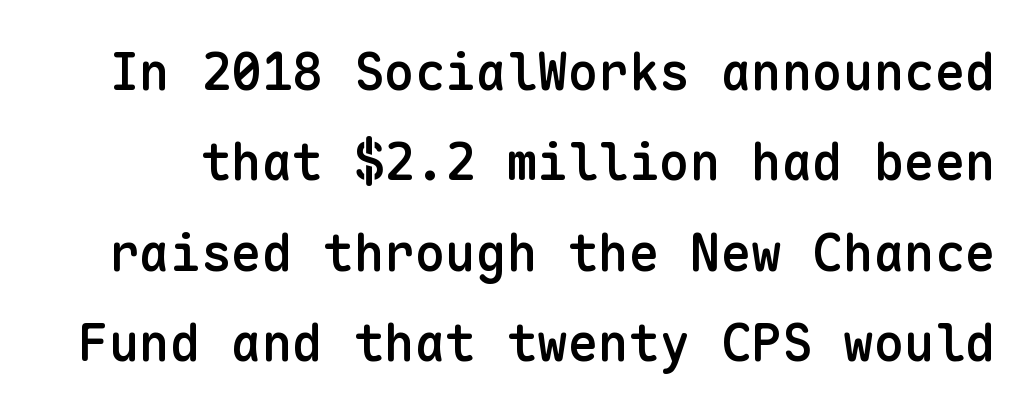
Q: Is the text bold? A: Semi-bold.
Q: Is the text italic (slanted)? A: No, it is upright.
Q: Is the typeface a serif or a sans-serif typeface? A: Sans-serif.
Q: Is the text underlined? A: No.
Q: Is the spacing between letters normal or unusually wide? A: Normal.
Q: Width (condensed, normal, or wide)? A: Normal.
Q: Stroke contrast? A: Low.
Q: x-height? A: Medium.
Q: Monospaced? A: Yes.
